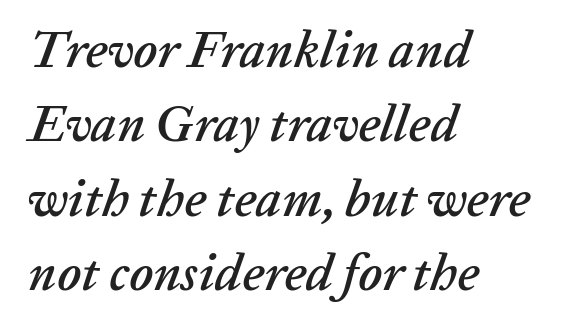
The image shows 51 px text type, italic (leaning right); set left-aligned, normal line spacing (1.46x), normal letter spacing, not underlined; low stroke contrast and a medium x-height.
